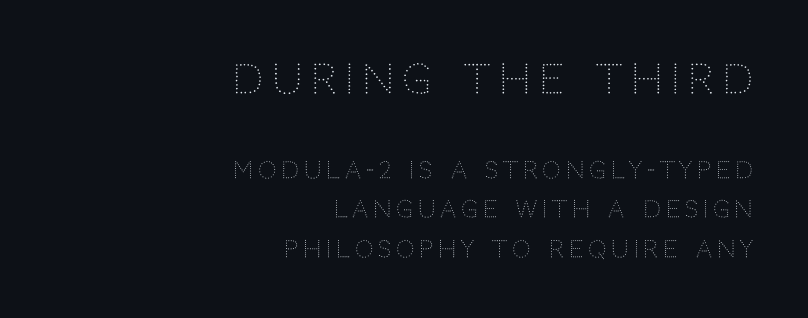
Q: Is the text bold? A: No.
Q: Is the text italic (slanted)? A: No, it is upright.
Q: Is the typeface a serif or a sans-serif typeface? A: Sans-serif.
Q: Is the text underlined? A: No.
Q: How is the paragraph aligned? A: Right-aligned.
Q: Is the spacing between letters normal or unusually wide? A: Unusually wide.
Q: Which block of text is set in a larger size, the first (top) or the second (bottom)? A: The first (top) one.
Q: Width (condensed, normal, or wide)? A: Normal.
Q: Stroke contrast? A: Low.
Q: x-height? A: Large.
Q: Monospaced? A: No.
